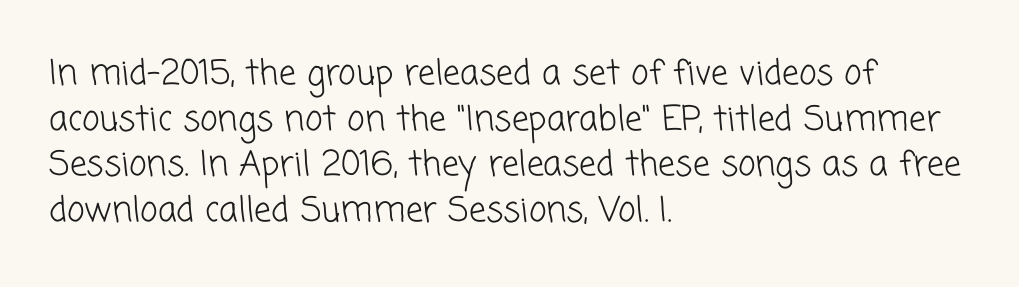
Q: Is the text bold? A: No.
Q: Is the typeface a serif or a sans-serif typeface? A: Sans-serif.
Q: Is the text underlined? A: No.
Q: How is the paragraph aligned? A: Left-aligned.
Q: Is the spacing between letters normal or unusually wide? A: Normal.
Q: Is the spacing between lines tight, normal or loose? A: Normal.
Q: Width (condensed, normal, or wide)? A: Normal.
Q: Stroke contrast? A: Low.
Q: x-height? A: Medium.
Q: Monospaced? A: No.
